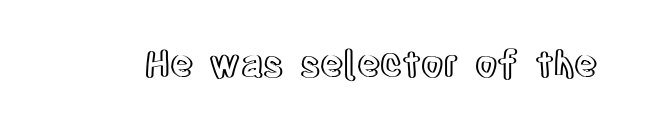
{"italic": "no", "width": "condensed", "x_height": "large", "monospaced": "no", "underline": "no", "letter_spacing": "normal", "letter_spacing_em": 0.0, "glyph_px": 36}
